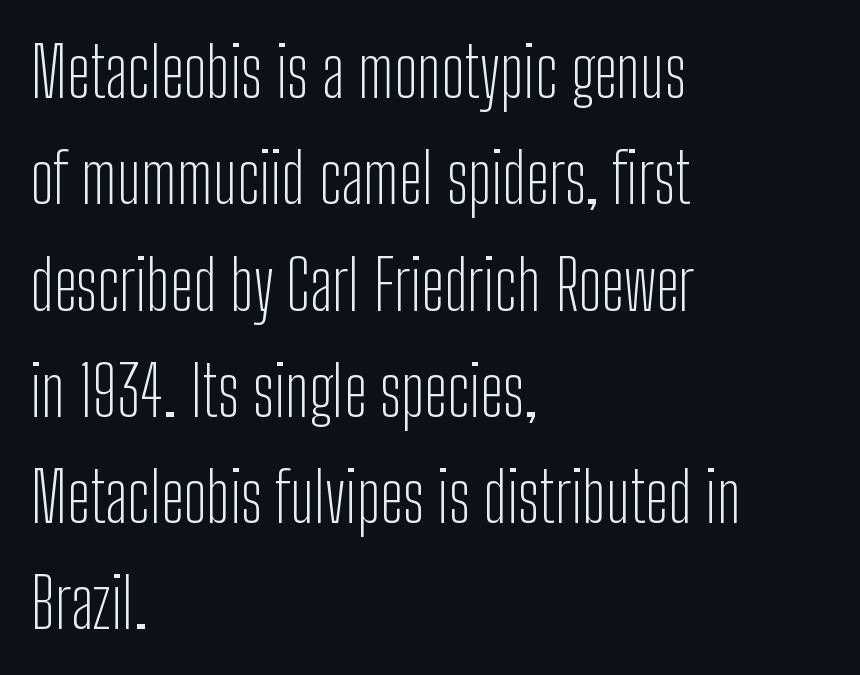
Q: Is the text bold? A: No.
Q: Is the text italic (slanted)? A: No, it is upright.
Q: Is the typeface a serif or a sans-serif typeface? A: Sans-serif.
Q: Is the text underlined? A: No.
Q: How is the paragraph aligned? A: Left-aligned.
Q: Is the spacing between letters normal or unusually wide? A: Normal.
Q: Is the spacing between lines tight, normal or loose? A: Normal.
Q: Width (condensed, normal, or wide)? A: Condensed.
Q: Stroke contrast? A: Low.
Q: x-height? A: Medium.
Q: Monospaced? A: No.
